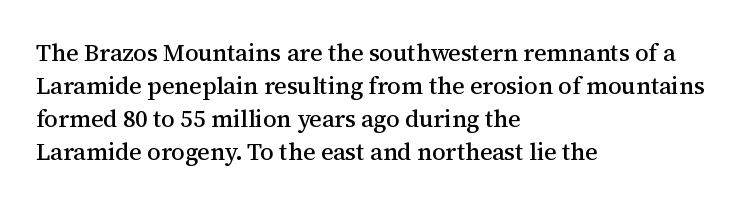
{"italic": "no", "underline": "no", "align": "left", "line_spacing": "normal", "line_spacing_ratio": 1.37, "letter_spacing": "normal", "letter_spacing_em": 0.0, "glyph_px": 24}
